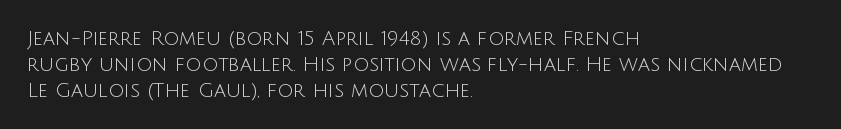
Interline gaps are of average width in this sample. Style check: upright. Tracking here is standard; glyphs follow each other at the usual distance. Stroke mass is kept to a normal reading level or below. Beneath every word, the page is bare. Leftover space on each line is placed entirely after the last word.
